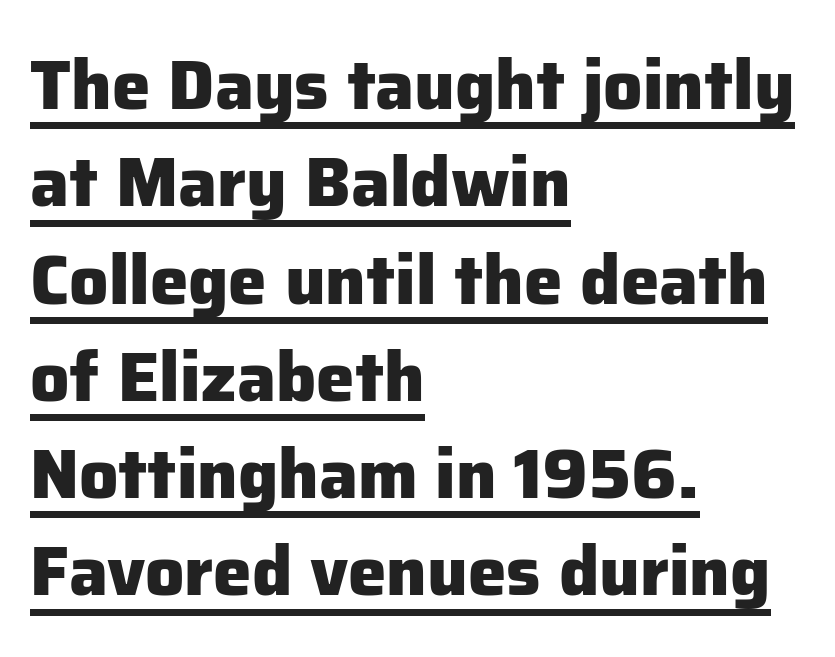
Q: Is the text bold? A: Yes.
Q: Is the text italic (slanted)? A: No, it is upright.
Q: Is the typeface a serif or a sans-serif typeface? A: Sans-serif.
Q: Is the text underlined? A: Yes.
Q: How is the paragraph aligned? A: Left-aligned.
Q: Is the spacing between letters normal or unusually wide? A: Normal.
Q: Is the spacing between lines tight, normal or loose? A: Normal.
Q: Width (condensed, normal, or wide)? A: Normal.
Q: Stroke contrast? A: Low.
Q: x-height? A: Medium.
Q: Monospaced? A: No.
